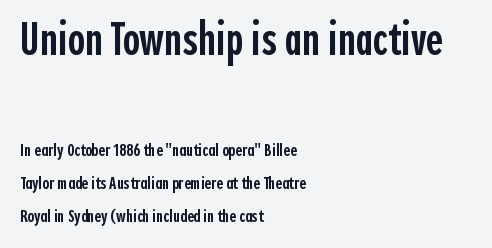
Q: Is the text bold? A: Semi-bold.
Q: Is the text italic (slanted)? A: No, it is upright.
Q: Is the typeface a serif or a sans-serif typeface? A: Sans-serif.
Q: Is the text underlined? A: No.
Q: How is the paragraph aligned? A: Left-aligned.
Q: Is the spacing between letters normal or unusually wide? A: Normal.
Q: Which block of text is set in a larger size, the first (top) or the second (bottom)? A: The first (top) one.
Q: Width (condensed, normal, or wide)? A: Condensed.
Q: x-height? A: Medium.
Q: Monospaced? A: No.
